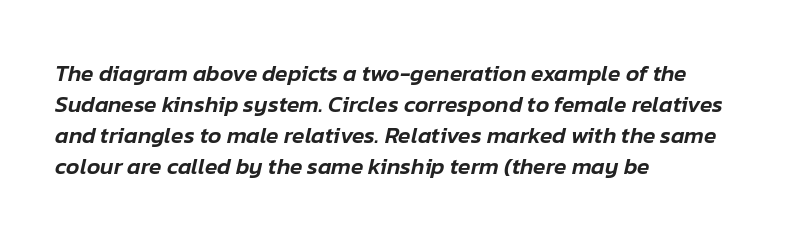
In terms of letterspacing, this is plain default setting. This sample keeps an unexceptional amount of space between lines. Every row of glyphs begins at an identical x-position on the left. The baseline area is clear.
